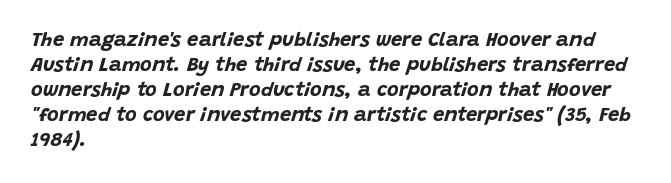
Horizontally, the lines are justified to the leading edge only. Does extra space separate the letters? No, they use regular spacing. Descenders hang freely into open space. Weight: bold.
